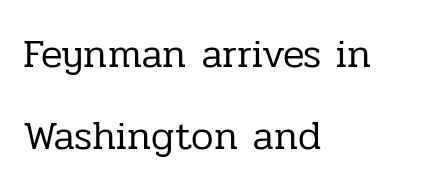
The image shows 40 px regular-weight serif type, upright; set left-aligned, loose line spacing (2.04x), normal letter spacing, not underlined; low stroke contrast and a medium x-height.
